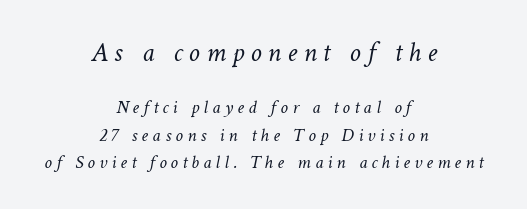
{"bold": "no", "weight": "light", "width": "normal", "stroke_contrast": "low", "x_height": "medium", "monospaced": "no", "underline": "no", "align": "center", "line_spacing": "normal", "line_spacing_ratio": 1.45, "letter_spacing": "wide", "letter_spacing_em": 0.22, "larger_block": "first", "size_ratio": 1.47, "glyph_px": 28}
